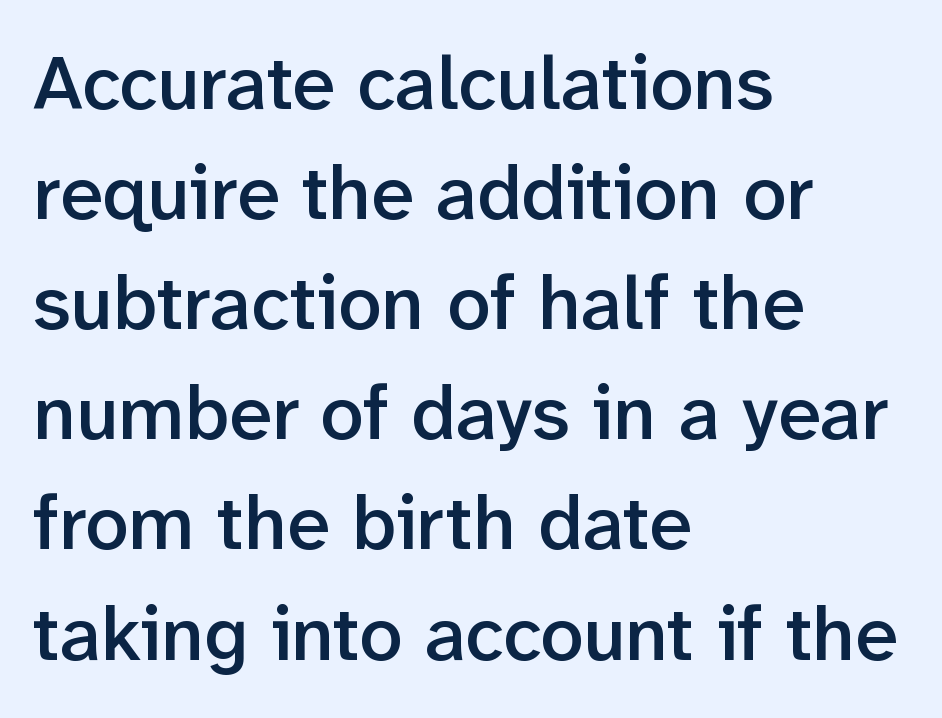
The lettering holds an erect, upright posture throughout. Line spacing here is normal. The letters carry no serifs — their stems end cleanly without finishing strokes. Short note: letters normally spaced. A clean baseline with only descenders dipping below it.
